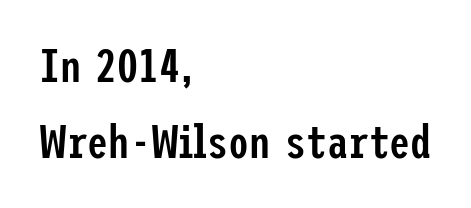
{"serif": "no", "italic": "no", "bold": "semi", "weight": "semibold", "width": "condensed", "stroke_contrast": "low", "x_height": "medium", "underline": "no", "align": "left", "line_spacing": "normal", "line_spacing_ratio": 1.61, "letter_spacing": "normal", "letter_spacing_em": 0.0, "glyph_px": 47}
